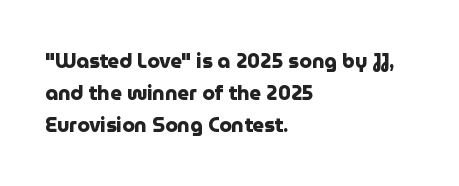
{"italic": "no", "bold": "yes", "underline": "no", "align": "left", "line_spacing": "normal", "line_spacing_ratio": 1.59, "letter_spacing": "normal", "letter_spacing_em": 0.0, "glyph_px": 20}
